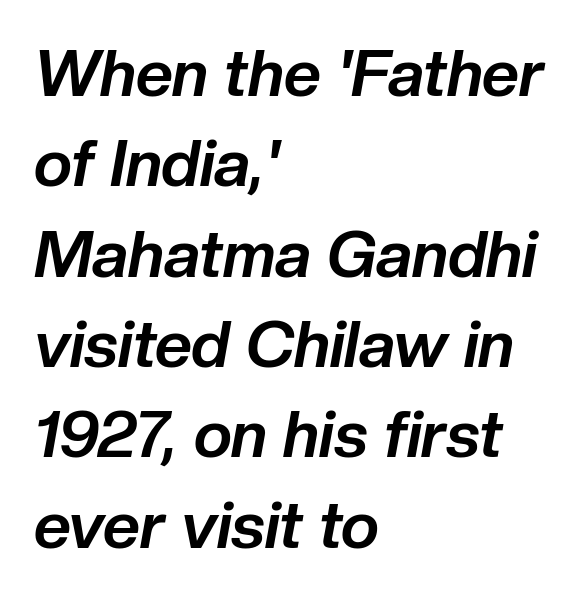
Varying glyph widths throughout — classic text-font behaviour. What weight is shown? A full bold with thick strokes. Students, observe: this is what conventionally led text looks like. Quick note: underline off. This sample uses plain, unmodified letter spacing.
